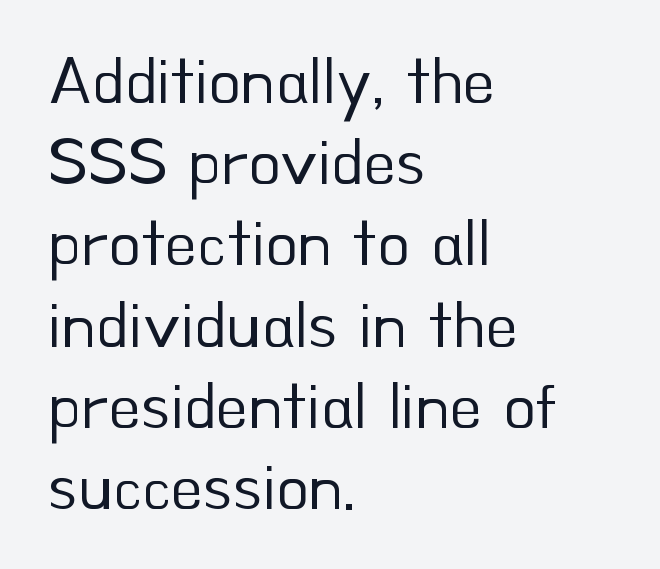
The image shows 66 px regular-weight sans-serif type, upright; set left-aligned, line spacing 1.23x, normal letter spacing, not underlined; low stroke contrast and a small x-height.
